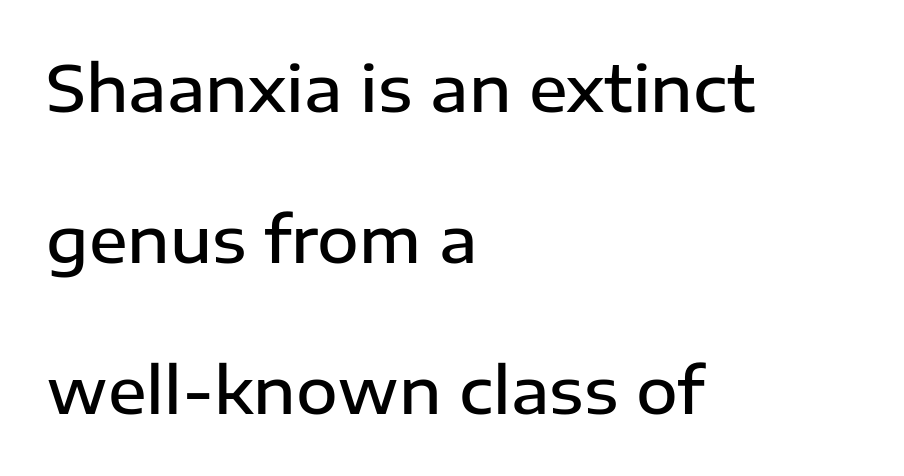
{"serif": "no", "italic": "no", "bold": "semi", "weight": "semibold", "width": "normal", "stroke_contrast": "low", "x_height": "medium", "monospaced": "no", "underline": "no", "align": "left", "line_spacing": "loose", "line_spacing_ratio": 2.36, "letter_spacing": "normal", "letter_spacing_em": 0.0, "glyph_px": 64}
